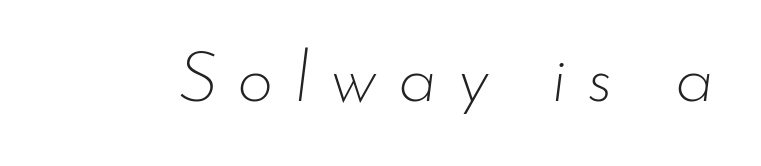
Q: Is the text bold? A: No.
Q: Is the text italic (slanted)? A: Yes, it leans right by about 7 degrees.
Q: Is the text underlined? A: No.
Q: Is the spacing between letters normal or unusually wide? A: Unusually wide.
Q: Width (condensed, normal, or wide)? A: Normal.
Q: Stroke contrast? A: Low.
Q: x-height? A: Small.
Q: Monospaced? A: No.
